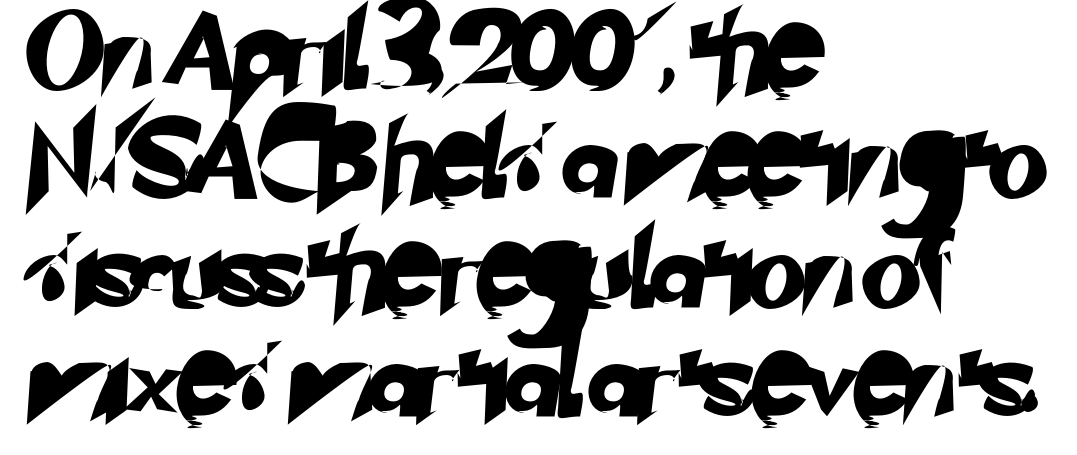
The image shows 77 px sans-serif type; set left-aligned, normal line spacing (1.42x), normal letter spacing, not underlined; low stroke contrast and a small x-height.
